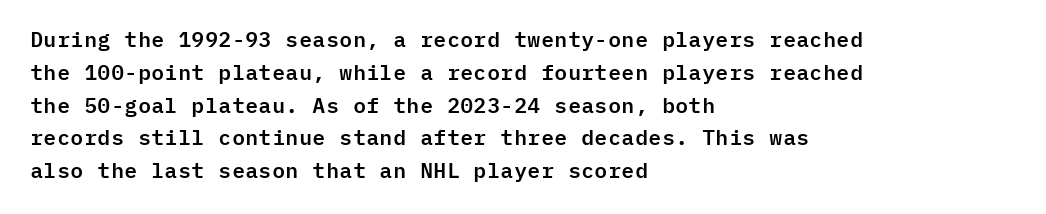
The image shows 21 px text type, upright; set left-aligned, normal line spacing (1.56x), normal letter spacing, not underlined.
